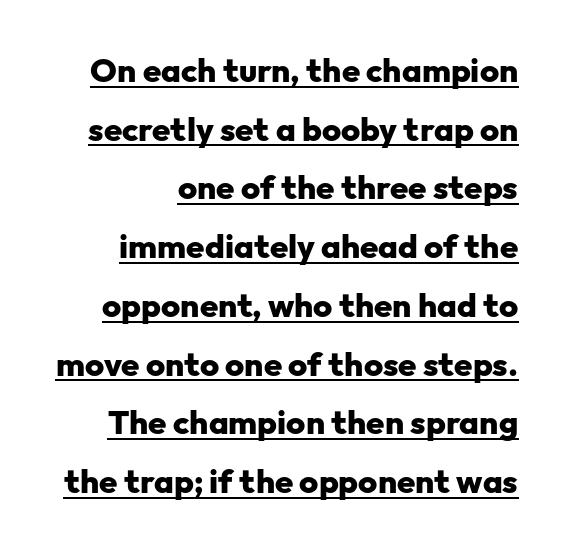
The image shows 33 px heavy sans-serif type, upright; set line spacing 1.78x, normal letter spacing, underlined; low stroke contrast and a medium x-height.
